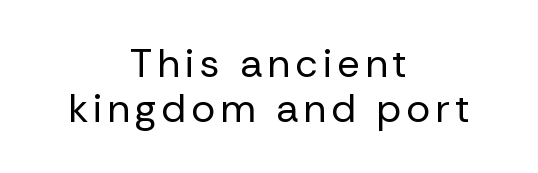
{"serif": "no", "italic": "no", "bold": "no", "weight": "regular", "width": "normal", "stroke_contrast": "low", "x_height": "medium", "monospaced": "no", "underline": "no", "align": "center", "line_spacing": "tight", "line_spacing_ratio": 1.13, "glyph_px": 40}
